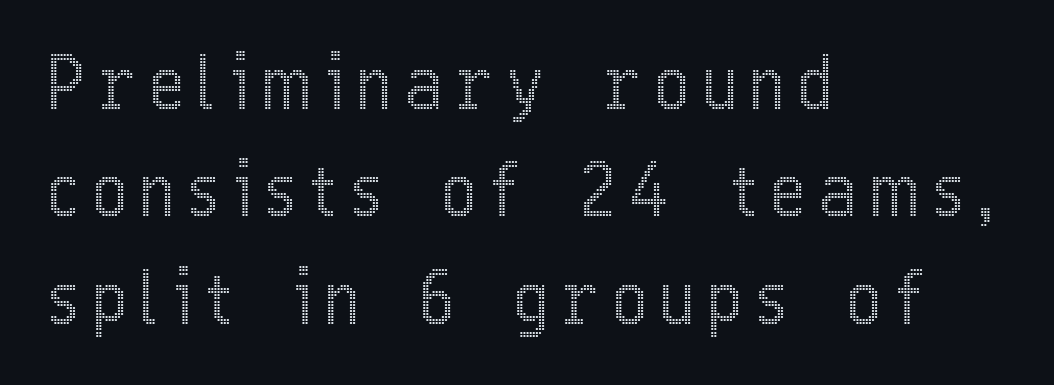
The vertical gap from one line to the next is medium. What stands out about the letter spacing? Its width — letters are far apart. Note the varied advance widths — an 'i' is clearly narrower than an 'm'. Has an underline been added? It has not. All the whitespace from short lines collects on the right.
